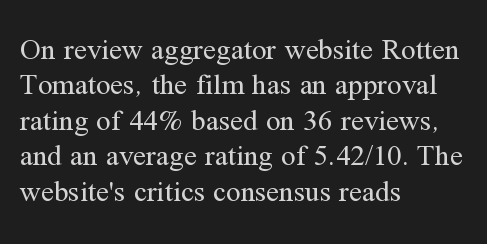
{"serif": "yes", "italic": "no", "bold": "no", "weight": "regular", "width": "normal", "stroke_contrast": "medium", "x_height": "medium", "monospaced": "no", "underline": "no", "align": "left", "line_spacing_ratio": 1.22, "letter_spacing": "normal", "letter_spacing_em": 0.0, "glyph_px": 29}
